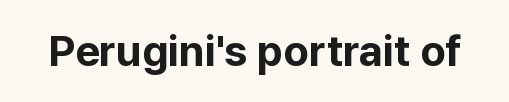
The image shows 43 px bold sans-serif type, upright; set normal letter spacing, not underlined; low stroke contrast and a medium x-height.
